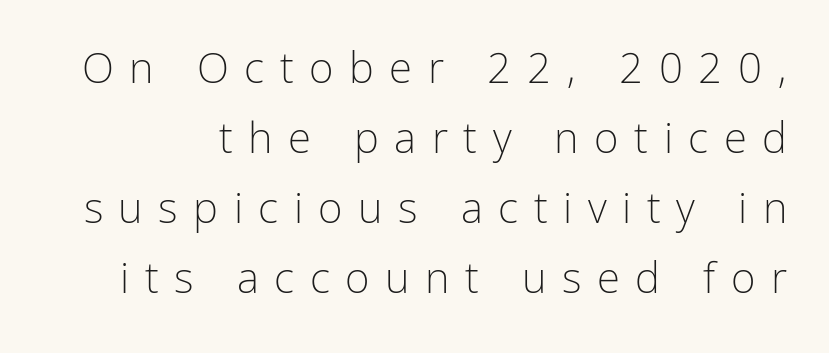
The image shows 42 px light, condensed sans-serif type, upright; set normal line spacing (1.67x), unusually wide letter spacing (+0.37 em), not underlined; low stroke contrast and a medium x-height.
